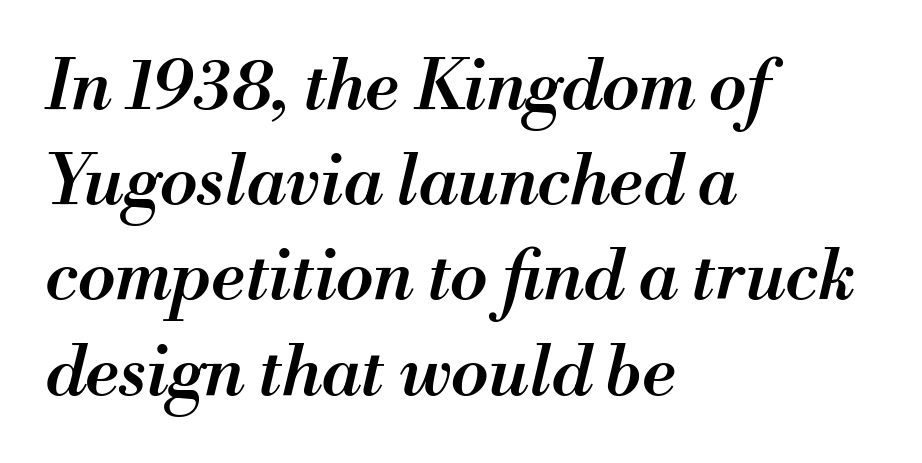
Q: Is the text bold? A: Semi-bold.
Q: Is the text italic (slanted)? A: Yes, it leans right by about 13 degrees.
Q: Is the text underlined? A: No.
Q: How is the paragraph aligned? A: Left-aligned.
Q: Is the spacing between letters normal or unusually wide? A: Normal.
Q: Is the spacing between lines tight, normal or loose? A: Normal.
Q: Width (condensed, normal, or wide)? A: Normal.
Q: Stroke contrast? A: Medium.
Q: x-height? A: Small.
Q: Monospaced? A: No.
